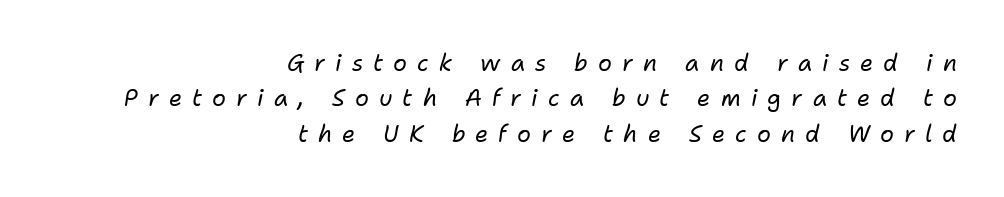
In CSS terms this would be text-align: right. Observe the lean: these are italic letterforms. Honestly, there is no underline to notice here at all. Interline gaps are of average width in this sample. The letterforms sit at book weight or below.
